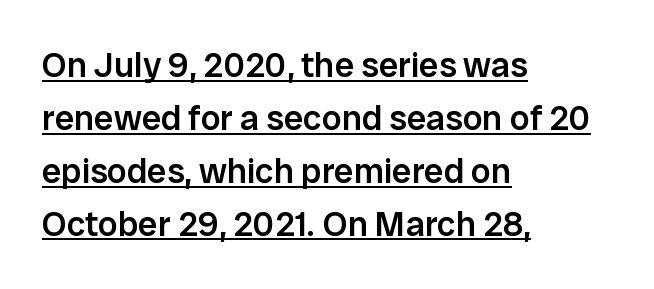
Heft: intermediate — a semibold. This sample is left-justified, so line endings fall wherever the words run out. If you drew a line through each stem, it would be perfectly vertical. Do the characters align in a grid? No, the font is proportional.
